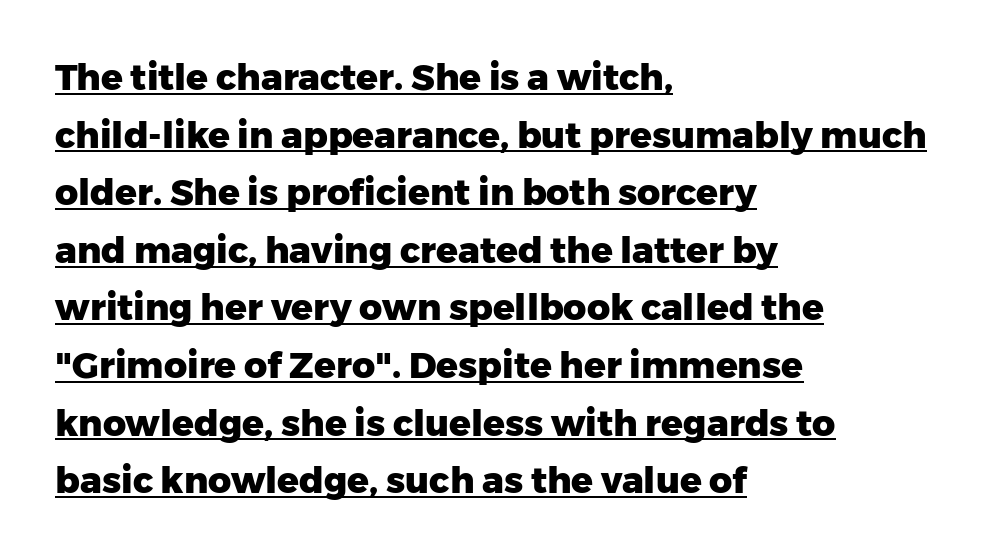
Rendered with straight, roman letterforms. Do the characters align in a grid? No, the font is proportional. Each glyph is drawn with heavy, bold strokes. Nobody touched the tracking dial on this one. The specimen includes a rule beneath the text block's lines. To sum up the face: it is a sans, with no serifs.
